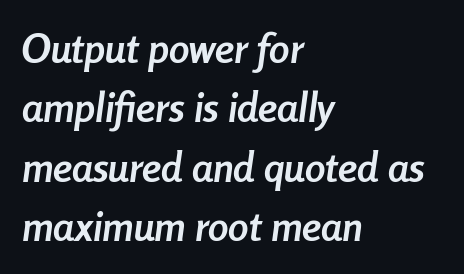
The image shows 41 px semibold, condensed type, italic (leaning right); set left-aligned, normal line spacing (1.45x), normal letter spacing, not underlined; low stroke contrast and a medium x-height.
